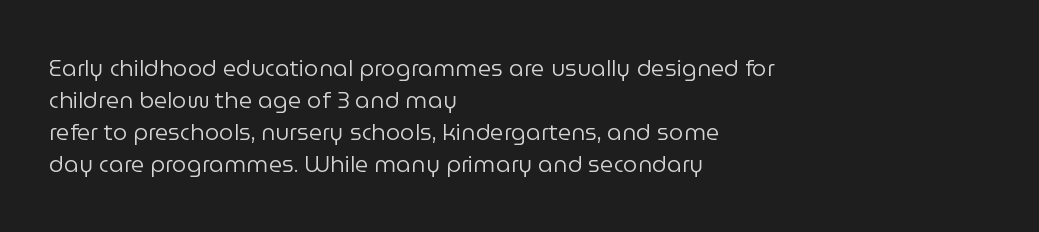
{"italic": "no", "bold": "no", "underline": "no", "align": "left", "line_spacing": "normal", "line_spacing_ratio": 1.39, "letter_spacing": "normal", "letter_spacing_em": 0.0, "glyph_px": 23}
